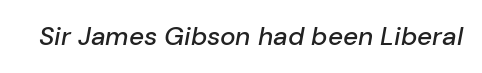
Q: Is the text italic (slanted)? A: Yes, it leans right by about 10 degrees.
Q: Is the text underlined? A: No.
Q: Is the spacing between letters normal or unusually wide? A: Normal.
